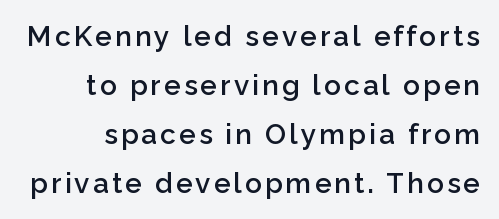
The image shows 28 px semibold sans-serif type, upright; set line spacing 1.75x, not underlined; low stroke contrast and a medium x-height.
